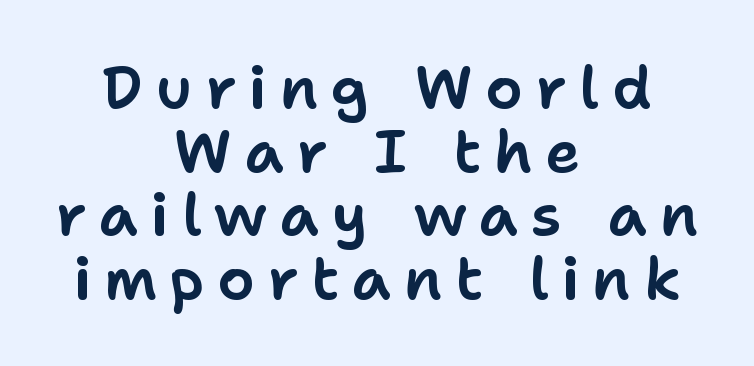
{"serif": "no", "italic": "no", "width": "normal", "stroke_contrast": "low", "x_height": "medium", "monospaced": "no", "underline": "no", "align": "center", "line_spacing": "tight", "line_spacing_ratio": 1.08, "letter_spacing": "wide", "letter_spacing_em": 0.22, "glyph_px": 59}
